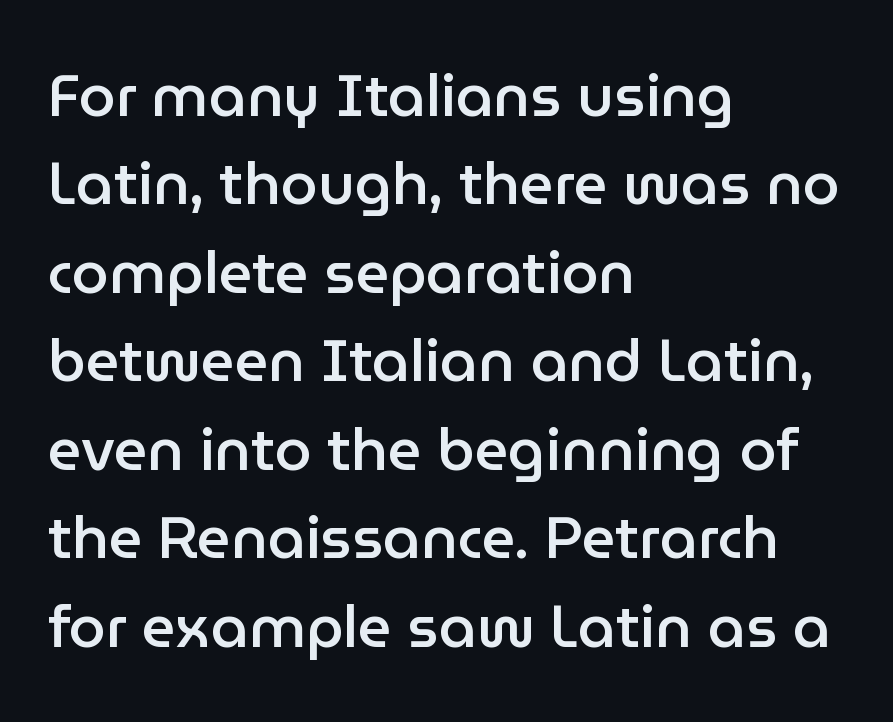
{"serif": "no", "italic": "no", "bold": "semi", "weight": "semibold", "width": "normal", "stroke_contrast": "low", "x_height": "medium", "monospaced": "no", "underline": "no", "align": "left", "line_spacing": "normal", "line_spacing_ratio": 1.5, "letter_spacing": "normal", "letter_spacing_em": 0.0, "glyph_px": 59}
